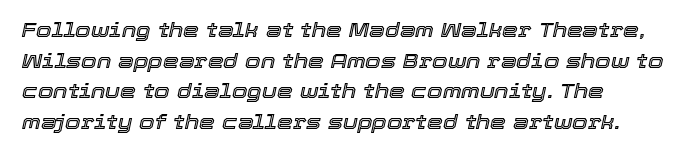
Q: Is the text italic (slanted)? A: Yes, it leans right by about 12 degrees.
Q: Is the text underlined? A: No.
Q: Is the spacing between letters normal or unusually wide? A: Normal.
Q: Is the spacing between lines tight, normal or loose? A: Normal.
